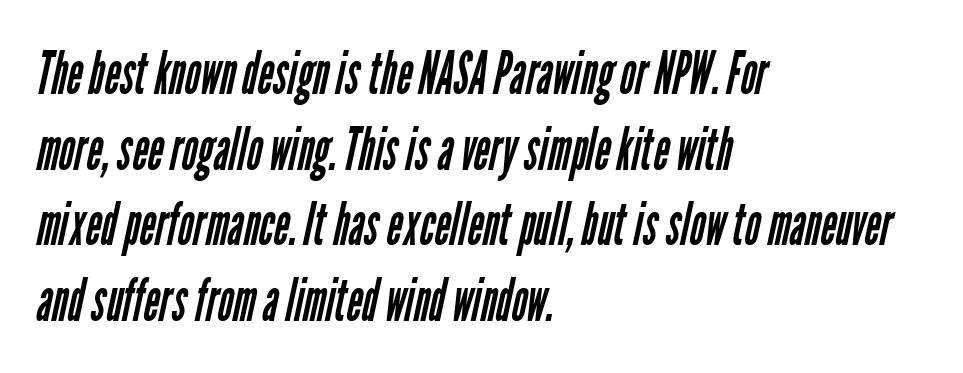
Proportional: the letters do not fall into vertical columns. Compared with a typical body face, this is equally light or lighter still. Nothing sits at the stroke ends, so this counts as sans-serif. The face used here is rendered with its standard letterfit.
